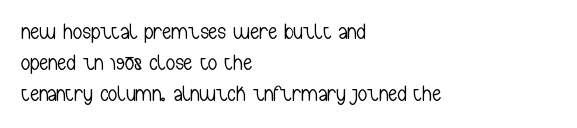
{"italic": "no", "bold": "no", "underline": "no", "align": "left", "line_spacing": "normal", "line_spacing_ratio": 1.35, "letter_spacing": "normal", "letter_spacing_em": 0.0, "glyph_px": 23}
